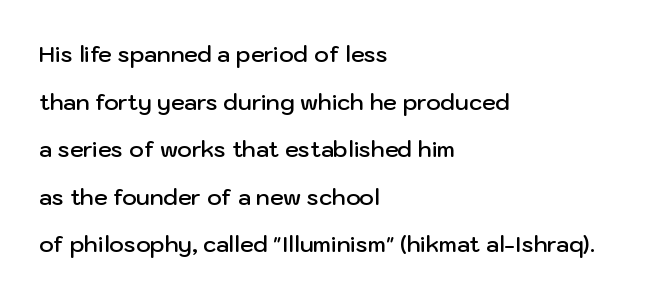
Q: Is the text bold? A: Semi-bold.
Q: Is the text italic (slanted)? A: No, it is upright.
Q: Is the text underlined? A: No.
Q: How is the paragraph aligned? A: Left-aligned.
Q: Is the spacing between letters normal or unusually wide? A: Normal.
Q: Is the spacing between lines tight, normal or loose? A: Loose.
